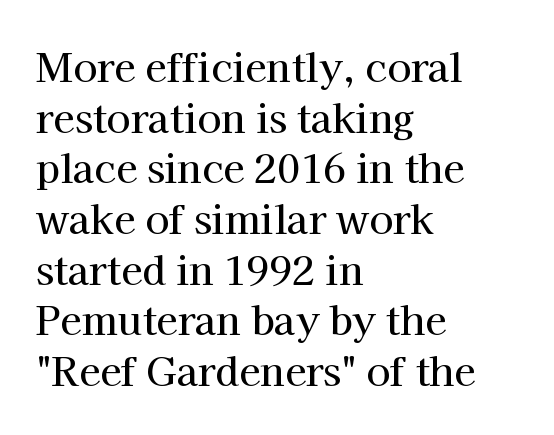
{"serif": "yes", "italic": "no", "width": "normal", "stroke_contrast": "high", "x_height": "medium", "monospaced": "no", "underline": "no", "align": "left", "line_spacing": "normal", "line_spacing_ratio": 1.3, "letter_spacing": "normal", "letter_spacing_em": 0.0, "glyph_px": 39}
